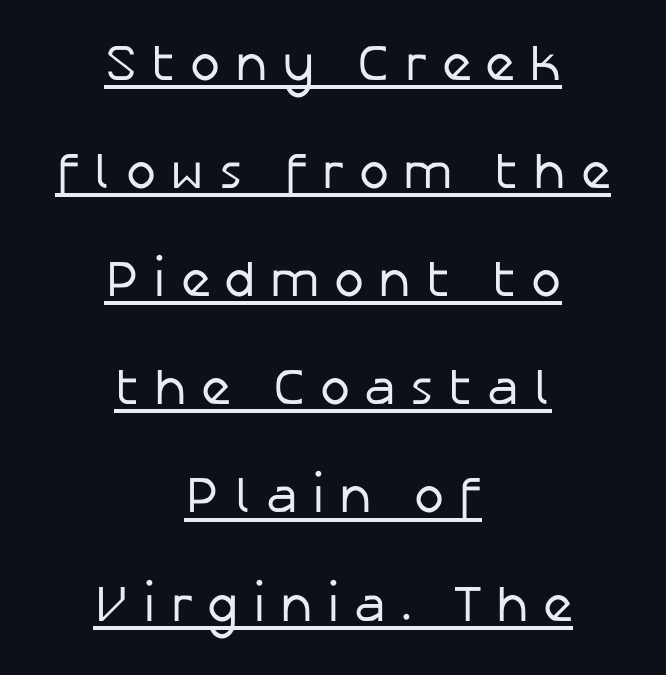
Think of a printed novel: that variable character pitch is what you see here. Weight: in the light-to-regular range. Regarding serifs, this sample does without them. Vertically, the passage feels expansive, rows floating well apart.
